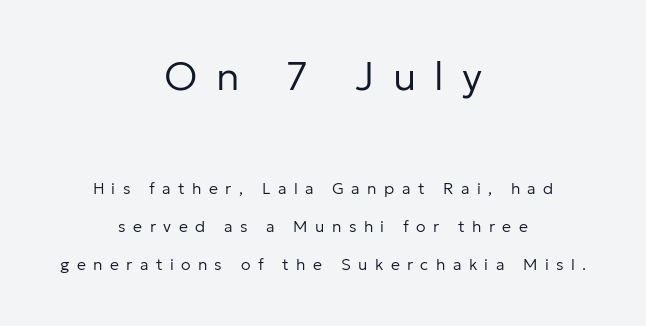
Q: Is the text bold? A: No.
Q: Is the text italic (slanted)? A: No, it is upright.
Q: Is the typeface a serif or a sans-serif typeface? A: Sans-serif.
Q: Is the text underlined? A: No.
Q: How is the paragraph aligned? A: Centered.
Q: Is the spacing between letters normal or unusually wide? A: Unusually wide.
Q: Is the spacing between lines tight, normal or loose? A: Loose.
Q: Which block of text is set in a larger size, the first (top) or the second (bottom)? A: The first (top) one.
Q: Width (condensed, normal, or wide)? A: Normal.
Q: Stroke contrast? A: Low.
Q: x-height? A: Medium.
Q: Monospaced? A: No.
